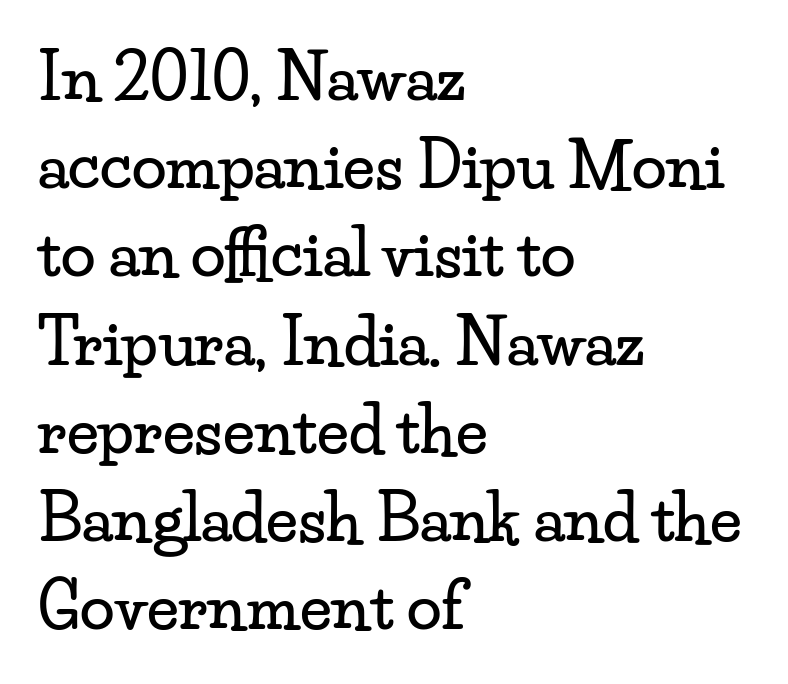
You could not count columns in this text — the font is proportionally spaced. One-word summary of the alignment: left. Standard letterfit; no display-style spreading of the glyphs. Posture: upright roman.
